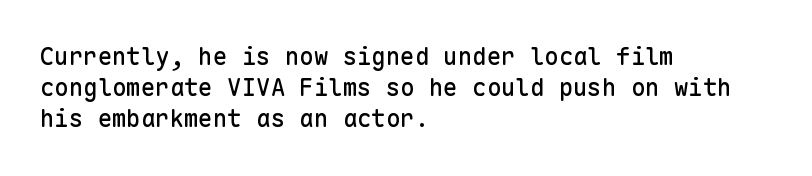
Q: Is the text italic (slanted)? A: No, it is upright.
Q: Is the text underlined? A: No.
Q: How is the paragraph aligned? A: Left-aligned.
Q: Is the spacing between letters normal or unusually wide? A: Normal.
Q: Is the spacing between lines tight, normal or loose? A: Normal.
